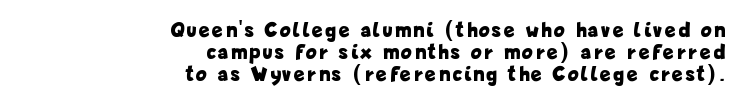
{"italic": "no", "bold": "yes", "underline": "no", "align": "right", "line_spacing": "tight", "line_spacing_ratio": 1.01, "glyph_px": 22}
